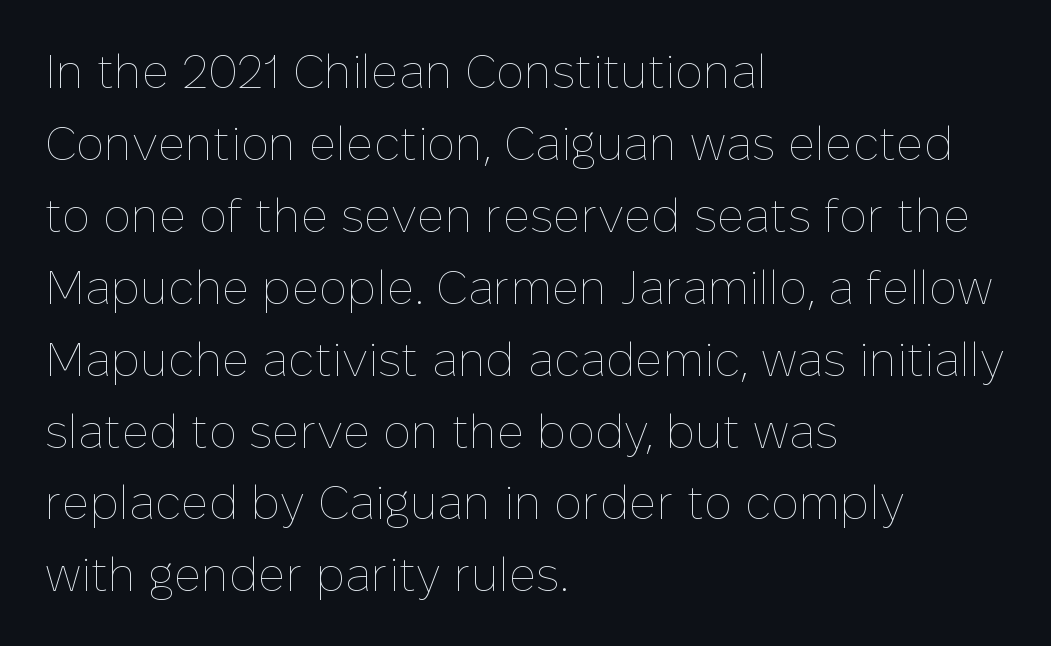
Think of a printed novel: that variable character pitch is what you see here. Plain, unruled lines of type. Students, note that the glyphs here touch the page at normal intervals. Short and long lines alike share a common starting point at left.
